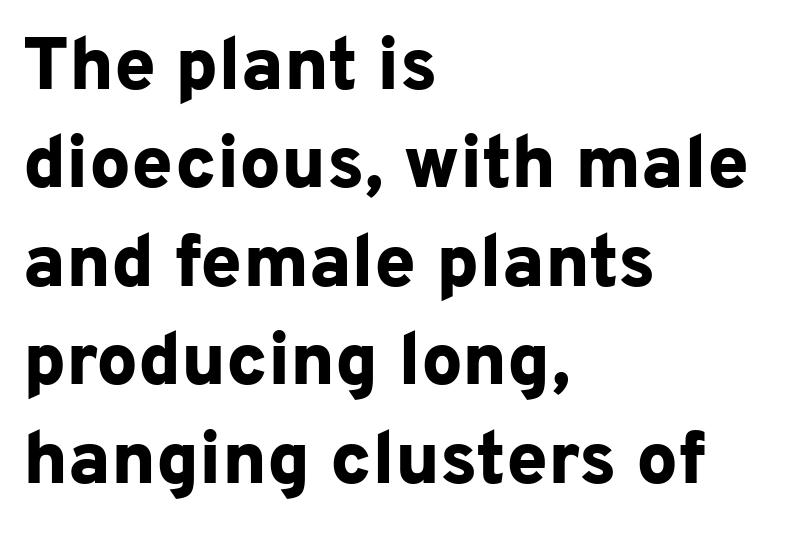
Typographically, this falls in the sans-serif category. You could not count columns in this text — the font is proportionally spaced. Teacher's note: observe the even left margin — that is flush-left alignment. Nobody touched the tracking dial on this one.
